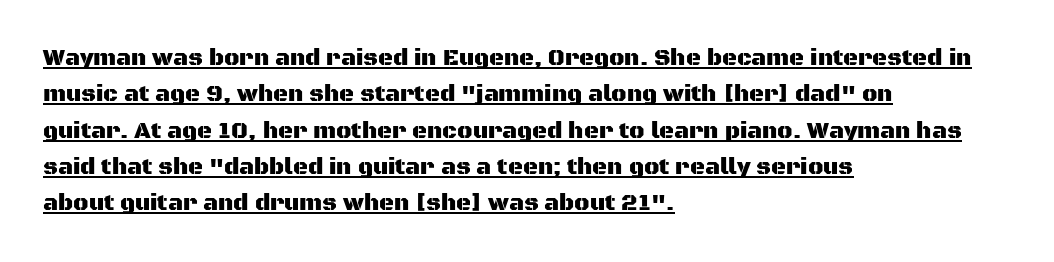
{"italic": "no", "underline": "yes", "align": "left", "line_spacing": "normal", "line_spacing_ratio": 1.58, "letter_spacing": "normal", "letter_spacing_em": 0.0, "glyph_px": 23}
